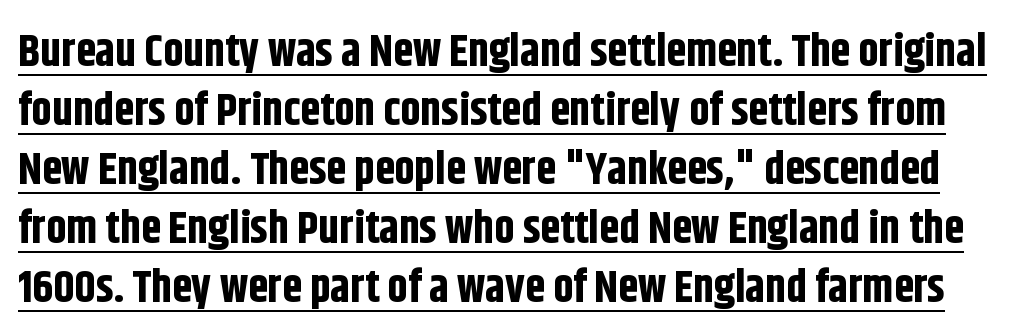
{"serif": "no", "italic": "no", "bold": "yes", "weight": "bold", "width": "condensed", "stroke_contrast": "low", "x_height": "large", "monospaced": "no", "underline": "yes", "line_spacing": "normal", "line_spacing_ratio": 1.31, "letter_spacing": "normal", "letter_spacing_em": 0.0, "glyph_px": 45}
